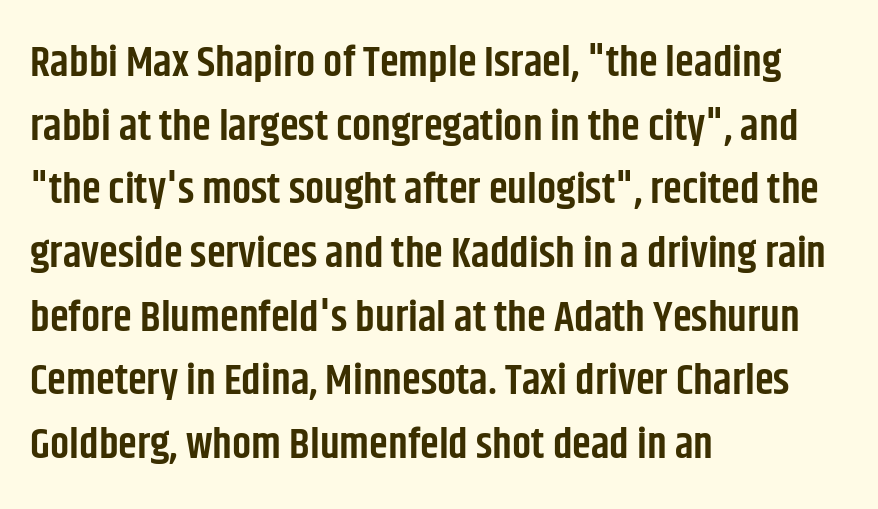
Q: Is the text bold? A: Semi-bold.
Q: Is the text italic (slanted)? A: No, it is upright.
Q: Is the typeface a serif or a sans-serif typeface? A: Sans-serif.
Q: Is the text underlined? A: No.
Q: How is the paragraph aligned? A: Left-aligned.
Q: Is the spacing between letters normal or unusually wide? A: Normal.
Q: Is the spacing between lines tight, normal or loose? A: Normal.
Q: Width (condensed, normal, or wide)? A: Condensed.
Q: Stroke contrast? A: Low.
Q: x-height? A: Large.
Q: Monospaced? A: No.
